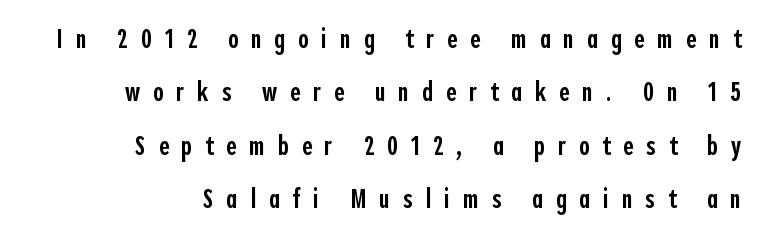
The image shows 28 px semibold, condensed sans-serif type, upright; set right-aligned, loose line spacing (1.91x), unusually wide letter spacing (+0.46 em), not underlined; a medium x-height.
